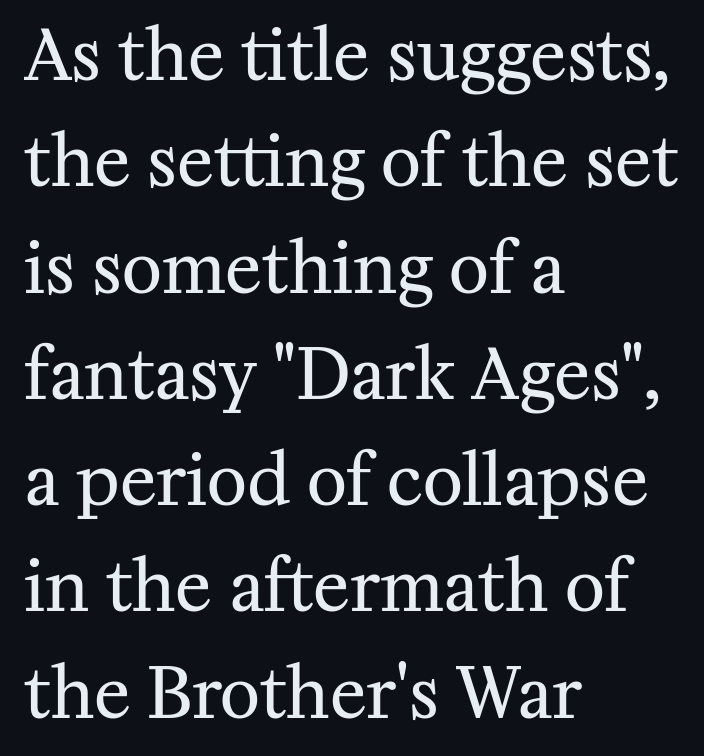
Q: Is the text bold? A: No.
Q: Is the text italic (slanted)? A: No, it is upright.
Q: Is the typeface a serif or a sans-serif typeface? A: Serif.
Q: Is the text underlined? A: No.
Q: How is the paragraph aligned? A: Left-aligned.
Q: Is the spacing between letters normal or unusually wide? A: Normal.
Q: Is the spacing between lines tight, normal or loose? A: Normal.
Q: Width (condensed, normal, or wide)? A: Normal.
Q: Stroke contrast? A: Medium.
Q: x-height? A: Medium.
Q: Monospaced? A: No.
